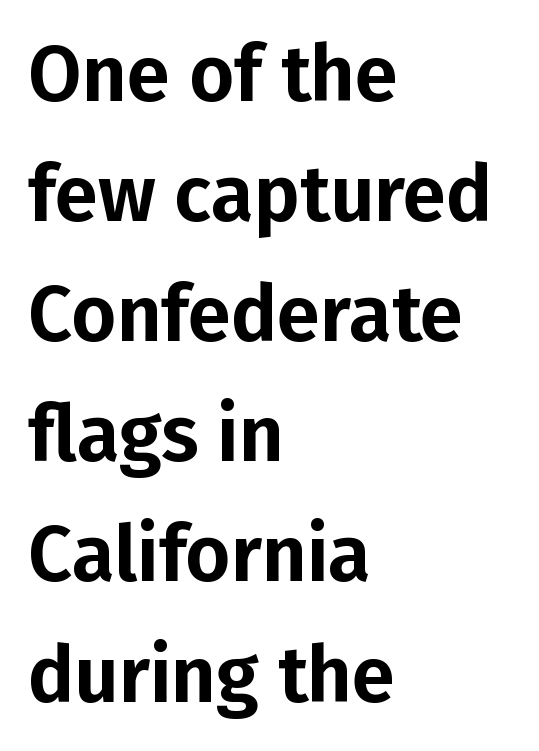
{"serif": "no", "italic": "no", "width": "normal", "stroke_contrast": "low", "x_height": "medium", "monospaced": "no", "underline": "no", "align": "left", "line_spacing": "normal", "line_spacing_ratio": 1.54, "letter_spacing": "normal", "letter_spacing_em": 0.0, "glyph_px": 78}
